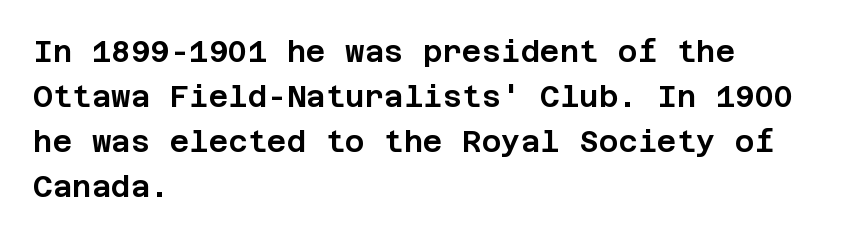
The image shows 30 px sans-serif type, upright; set left-aligned, normal line spacing (1.5x), normal letter spacing, not underlined; low stroke contrast and a large x-height.
